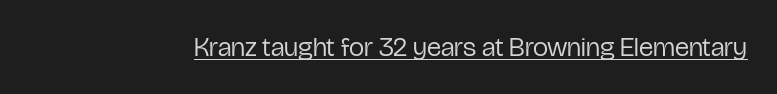
Vertical stems look standard width or narrower in stroke. This sample carries an underscore along the baseline area. Notice how the stems are strictly vertical — no italics here. Spacing between characters is what you'd get straight out of the box.
